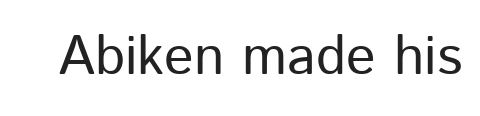
Q: Is the text bold? A: No.
Q: Is the text italic (slanted)? A: No, it is upright.
Q: Is the typeface a serif or a sans-serif typeface? A: Sans-serif.
Q: Is the text underlined? A: No.
Q: Is the spacing between letters normal or unusually wide? A: Normal.
Q: Width (condensed, normal, or wide)? A: Normal.
Q: Stroke contrast? A: Low.
Q: x-height? A: Medium.
Q: Monospaced? A: No.
